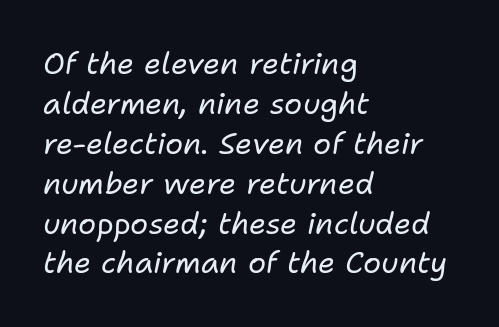
The image shows 30 px regular-weight type, italic (leaning right); set left-aligned, normal line spacing (1.33x), normal letter spacing, not underlined; low stroke contrast and a medium x-height.
